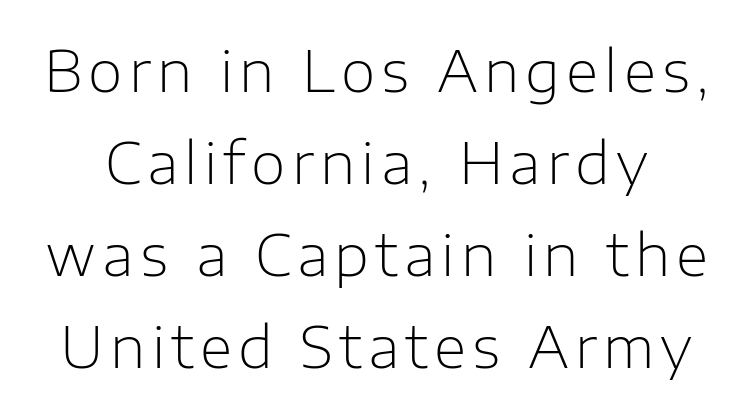
These lines sit exactly where default settings would place them. The letters stand upright; this is a roman face. The glyphs in this specimen are sans serif. The letterforms sit at book weight or below. Descenders are the only things crossing below the line.
